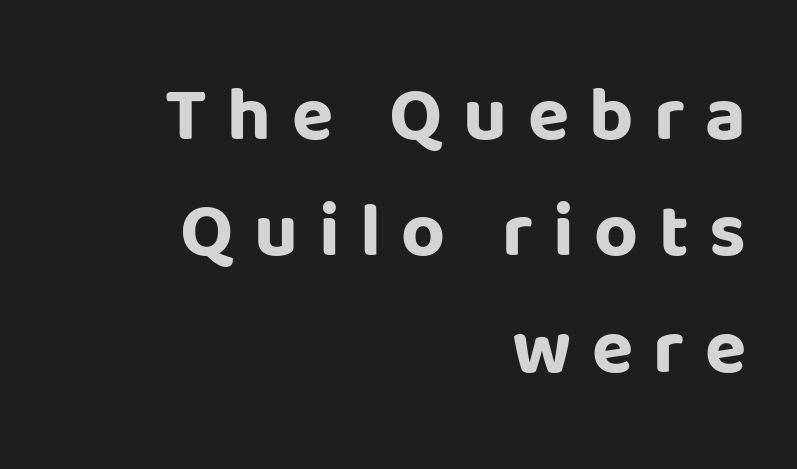
The letters advance in unequal steps, a hallmark of proportional type. The foot of each line stays bare and open. Typographically, this falls in the sans-serif category. It's the straight-up-and-down kind of type. The tracking reads as deliberately expanded to a designer's eye.
